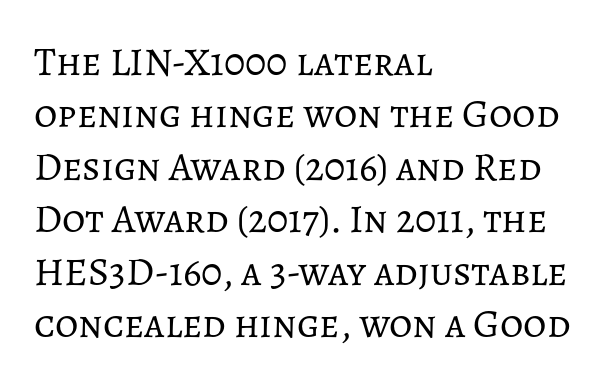
Inter-character spacing is left at the font's built-in metrics. Honestly, there is no underline to notice here at all. Each letter keeps its own natural width here, so spacing adapts to shape. The specimen reads as upright at a glance. Does the leading feel generous? No, just average.
